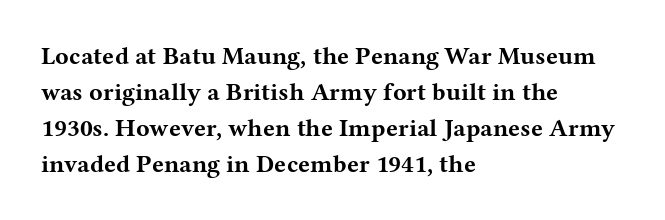
{"italic": "no", "bold": "yes", "underline": "no", "align": "left", "line_spacing": "normal", "line_spacing_ratio": 1.44, "letter_spacing": "normal", "letter_spacing_em": 0.0, "glyph_px": 25}
